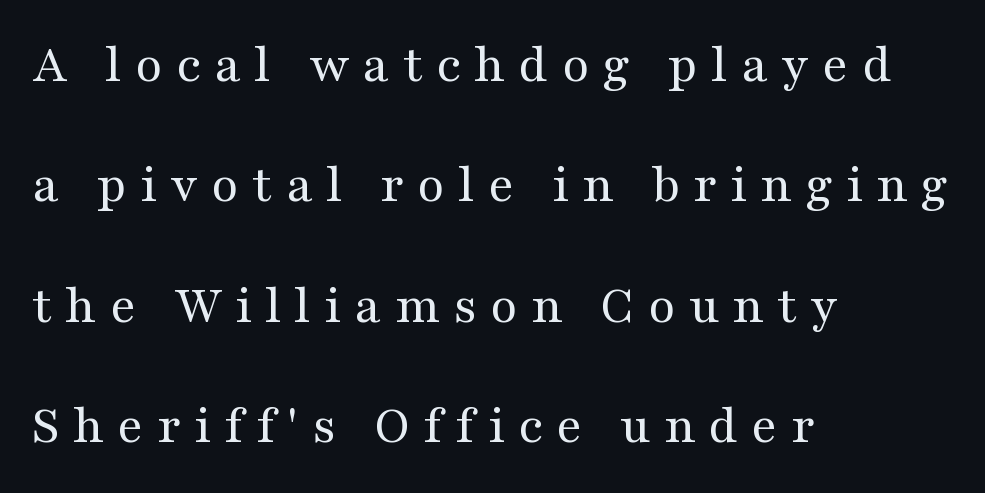
{"serif": "yes", "italic": "no", "bold": "no", "weight": "regular", "width": "wide", "stroke_contrast": "medium", "x_height": "medium", "monospaced": "no", "underline": "no", "align": "left", "line_spacing": "loose", "line_spacing_ratio": 2.19, "letter_spacing": "wide", "letter_spacing_em": 0.24, "glyph_px": 55}
